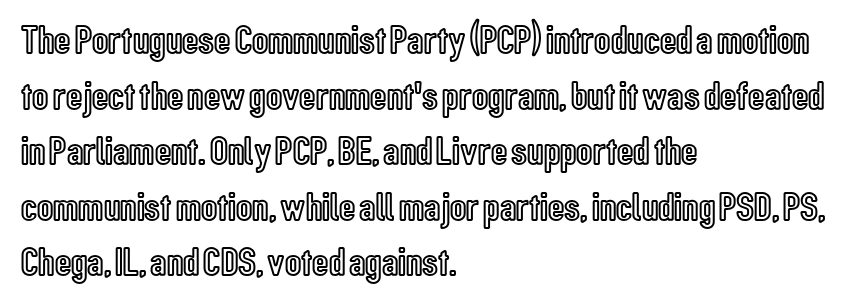
Q: Is the text italic (slanted)? A: No, it is upright.
Q: Is the text underlined? A: No.
Q: How is the paragraph aligned? A: Left-aligned.
Q: Is the spacing between letters normal or unusually wide? A: Normal.
Q: Is the spacing between lines tight, normal or loose? A: Normal.
Q: Width (condensed, normal, or wide)? A: Condensed.
Q: x-height? A: Medium.
Q: Monospaced? A: No.
